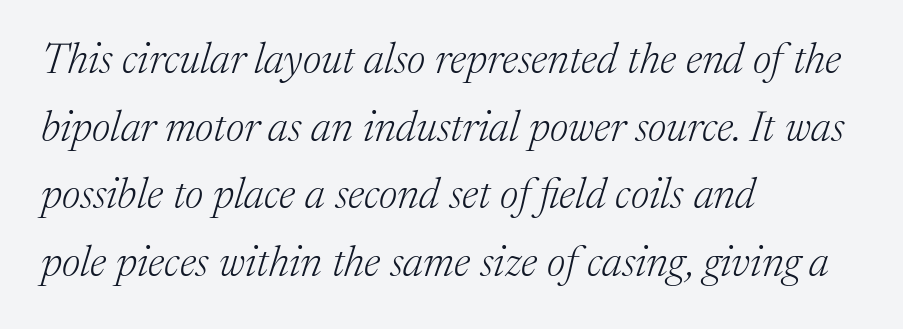
The image shows 43 px light serif type, italic (leaning right); set left-aligned, normal line spacing (1.57x), normal letter spacing, not underlined; medium stroke contrast and a medium x-height.
